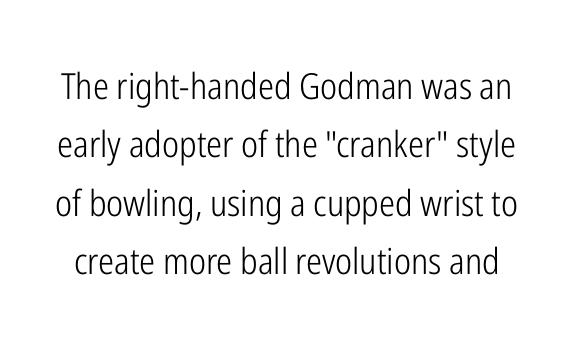
Q: Is the text bold? A: No.
Q: Is the text italic (slanted)? A: No, it is upright.
Q: Is the typeface a serif or a sans-serif typeface? A: Sans-serif.
Q: Is the text underlined? A: No.
Q: Is the spacing between letters normal or unusually wide? A: Normal.
Q: Is the spacing between lines tight, normal or loose? A: Normal.
Q: Width (condensed, normal, or wide)? A: Condensed.
Q: Stroke contrast? A: Low.
Q: x-height? A: Medium.
Q: Monospaced? A: No.
